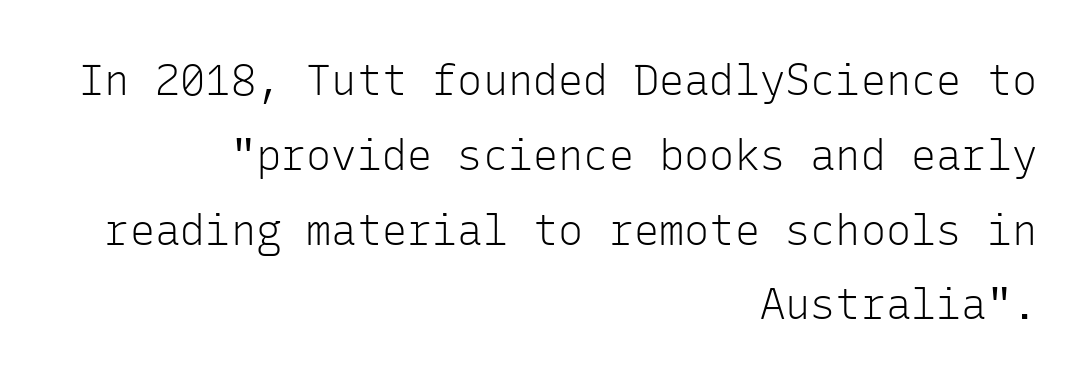
You could call the tracking neutral — neither tight nor loose. Words float on clear page, feet unadorned. Is the stroke heavy? The answer is a plain regular-or-lighter. Characters remain perfectly vertical along every line. One-word summary of the alignment: right.
